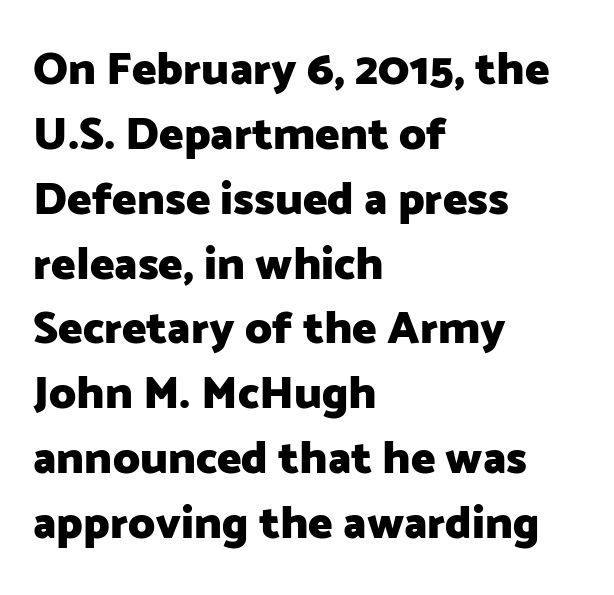
Q: Is the text bold? A: Yes.
Q: Is the text italic (slanted)? A: No, it is upright.
Q: Is the typeface a serif or a sans-serif typeface? A: Sans-serif.
Q: Is the text underlined? A: No.
Q: How is the paragraph aligned? A: Left-aligned.
Q: Is the spacing between letters normal or unusually wide? A: Normal.
Q: Is the spacing between lines tight, normal or loose? A: Normal.
Q: Width (condensed, normal, or wide)? A: Normal.
Q: Stroke contrast? A: Low.
Q: x-height? A: Medium.
Q: Monospaced? A: No.
